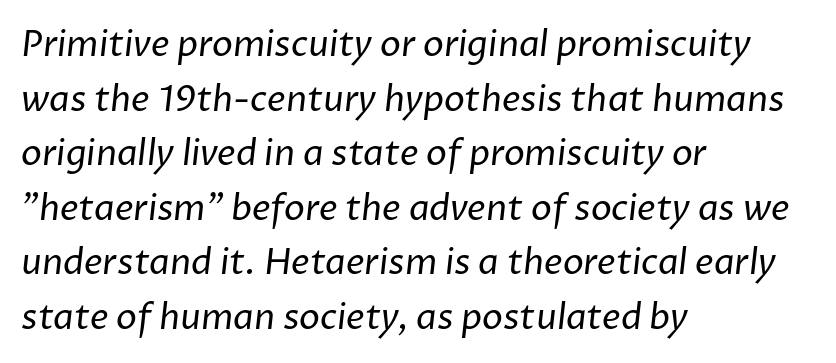
{"serif": "no", "bold": "no", "weight": "regular", "width": "normal", "stroke_contrast": "low", "x_height": "medium", "monospaced": "no", "underline": "no", "align": "left", "line_spacing": "normal", "line_spacing_ratio": 1.56, "letter_spacing": "normal", "letter_spacing_em": 0.0, "glyph_px": 35}
